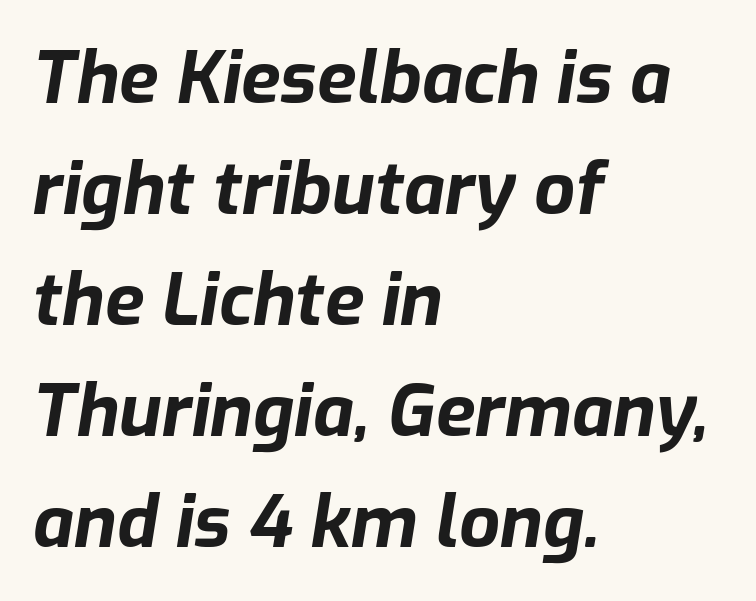
{"italic": "yes", "lean": "right", "slant_degrees": 9, "bold": "yes", "weight": "bold", "width": "normal", "stroke_contrast": "low", "x_height": "medium", "monospaced": "no", "underline": "no", "align": "left", "line_spacing": "normal", "line_spacing_ratio": 1.54, "letter_spacing": "normal", "letter_spacing_em": 0.0, "glyph_px": 72}
